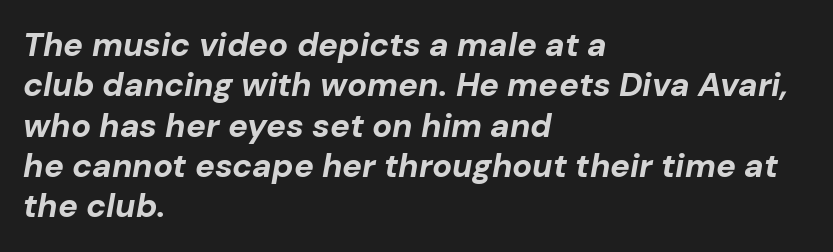
Q: Is the text bold? A: Yes.
Q: Is the text italic (slanted)? A: Yes, it leans right by about 10 degrees.
Q: Is the text underlined? A: No.
Q: How is the paragraph aligned? A: Left-aligned.
Q: Is the spacing between letters normal or unusually wide? A: Normal.
Q: Width (condensed, normal, or wide)? A: Normal.
Q: Stroke contrast? A: Low.
Q: x-height? A: Medium.
Q: Monospaced? A: No.
